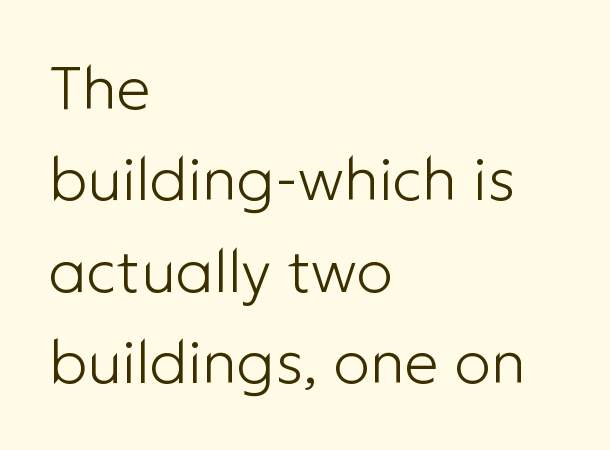
These lines sit exactly where default settings would place them. Notice how the passage keeps a crisp vertical edge on the left only. Does the lettering tilt? It doesn't — this is upright. This sample uses a sans-serif face.
